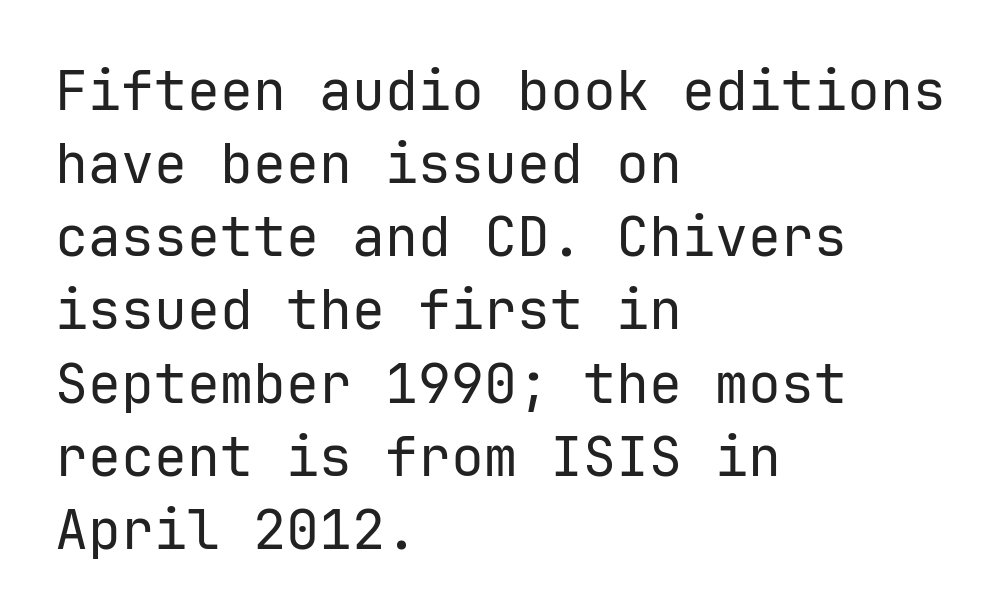
{"serif": "no", "italic": "no", "bold": "no", "weight": "regular", "width": "normal", "stroke_contrast": "low", "x_height": "medium", "monospaced": "yes", "underline": "no", "align": "left", "line_spacing": "normal", "line_spacing_ratio": 1.33, "letter_spacing": "normal", "letter_spacing_em": 0.0, "glyph_px": 55}
